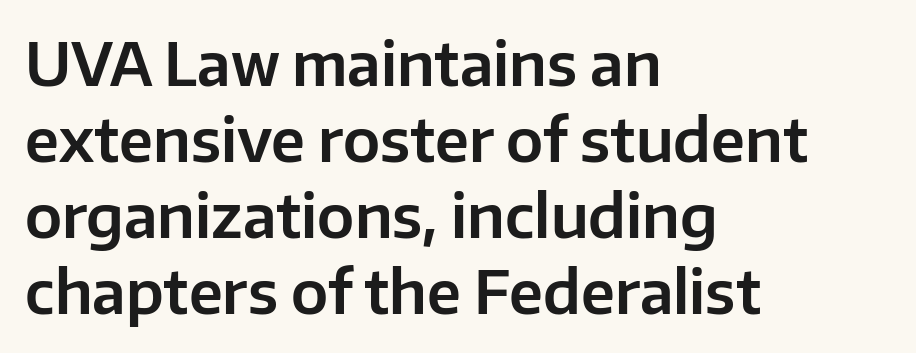
Is this a sans? Yes — the strokes have no serifs. The strip under each line holds only bare page. You could call the tracking neutral — neither tight nor loose. Left-aligned paragraph, ragged on the right.
